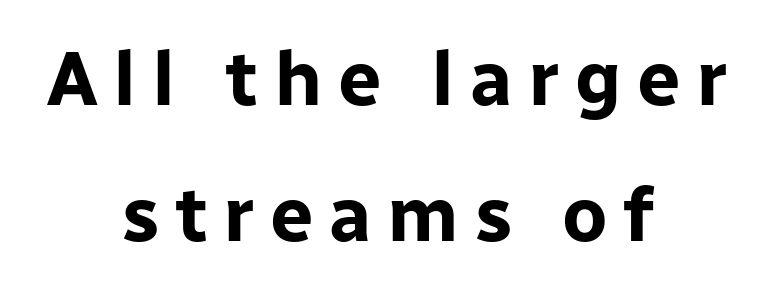
Q: Is the text bold? A: Yes.
Q: Is the text italic (slanted)? A: No, it is upright.
Q: Is the typeface a serif or a sans-serif typeface? A: Sans-serif.
Q: Is the text underlined? A: No.
Q: How is the paragraph aligned? A: Centered.
Q: Is the spacing between letters normal or unusually wide? A: Unusually wide.
Q: Width (condensed, normal, or wide)? A: Normal.
Q: Stroke contrast? A: Low.
Q: x-height? A: Medium.
Q: Monospaced? A: No.
